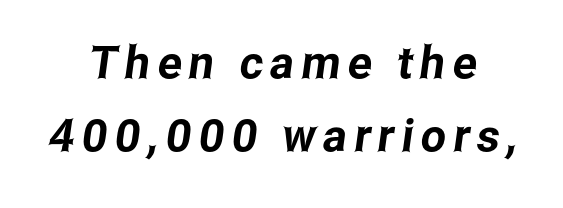
Q: Is the typeface a serif or a sans-serif typeface? A: Sans-serif.
Q: Is the text underlined? A: No.
Q: How is the paragraph aligned? A: Centered.
Q: Is the spacing between lines tight, normal or loose? A: Normal.
Q: Width (condensed, normal, or wide)? A: Condensed.
Q: Stroke contrast? A: Low.
Q: x-height? A: Medium.
Q: Monospaced? A: No.
